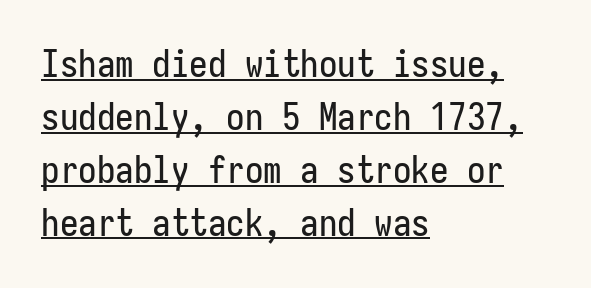
The image shows 37 px condensed sans-serif type, upright; set left-aligned, normal line spacing (1.43x), normal letter spacing, underlined; low stroke contrast and a medium x-height.
